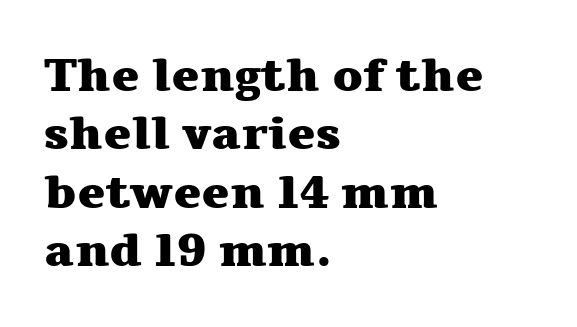
The image shows 47 px heavy, wide serif type, upright; set left-aligned, line spacing 1.24x, normal letter spacing, not underlined; medium stroke contrast and a medium x-height.
